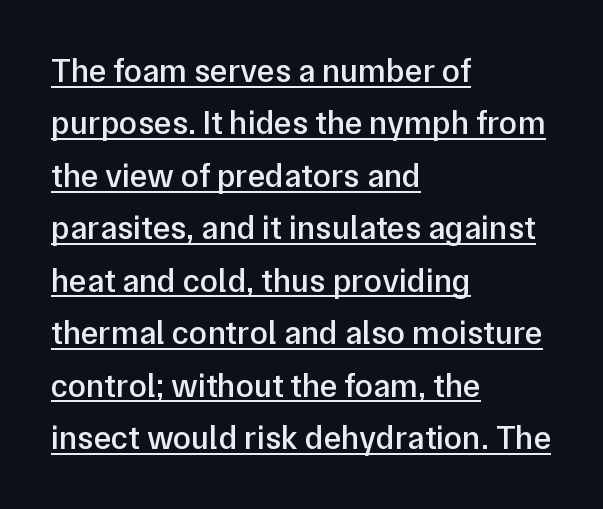
{"serif": "no", "italic": "no", "bold": "semi", "weight": "semibold", "width": "normal", "stroke_contrast": "low", "x_height": "medium", "monospaced": "no", "underline": "yes", "align": "left", "line_spacing": "normal", "line_spacing_ratio": 1.59, "letter_spacing": "normal", "letter_spacing_em": 0.0, "glyph_px": 33}
